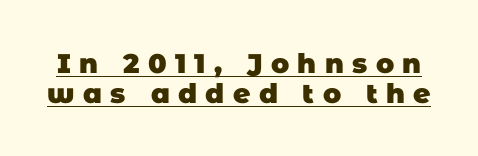
Someone cranked the tracking dial way up on this one. Emphasis is given by a line drawn under the lettering. The glyphs have the mass of a bold cut. This sample trades vertical openness for compactness between lines.
